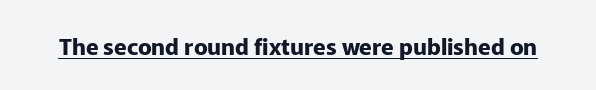
Q: Is the text bold? A: Yes.
Q: Is the text italic (slanted)? A: No, it is upright.
Q: Is the text underlined? A: Yes.
Q: Is the spacing between letters normal or unusually wide? A: Normal.
